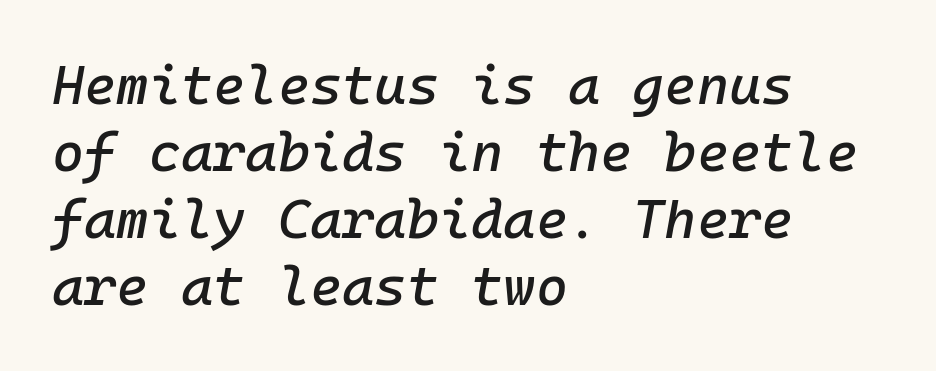
{"italic": "yes", "lean": "right", "slant_degrees": 10, "width": "normal", "stroke_contrast": "low", "x_height": "medium", "monospaced": "yes", "underline": "no", "align": "left", "line_spacing_ratio": 1.22, "letter_spacing": "normal", "letter_spacing_em": 0.0, "glyph_px": 55}
